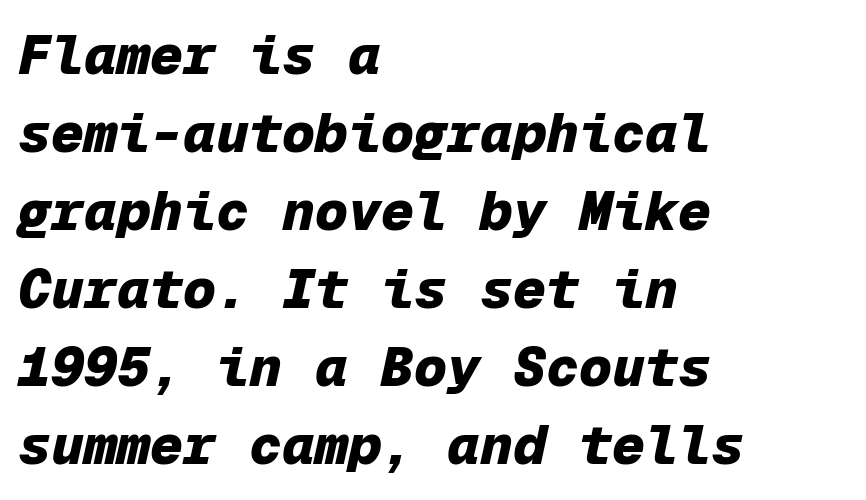
The image shows 55 px heavy type, italic (leaning right), monospaced; set left-aligned, normal line spacing (1.42x), normal letter spacing, not underlined; low stroke contrast and a medium x-height.
